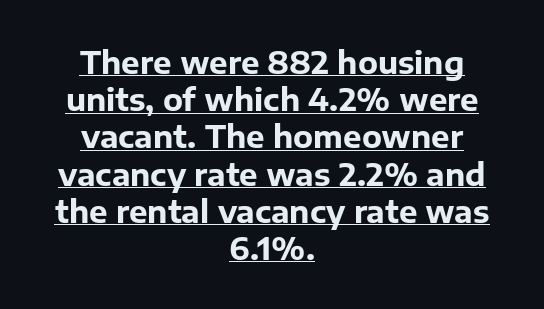
Every character sits straight up, as roman type does. Here the designer chose a conventional face with non-uniform glyph widths. Beneath each row of characters lies a ruled line. As a designer I'd log this as weight 700, bold. Observe the absence of serifs on each vertical stroke in this sample.
